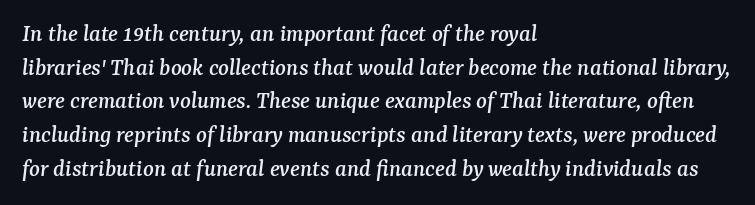
The image shows 25 px text type, italic (leaning right); set left-aligned, normal line spacing (1.35x), normal letter spacing, not underlined.
